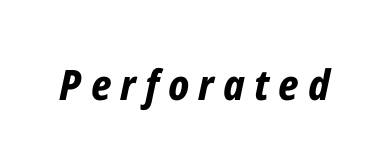
{"italic": "yes", "lean": "right", "slant_degrees": 12, "bold": "yes", "weight": "bold", "width": "condensed", "stroke_contrast": "low", "x_height": "medium", "monospaced": "no", "underline": "no", "letter_spacing": "wide", "letter_spacing_em": 0.22, "glyph_px": 42}
